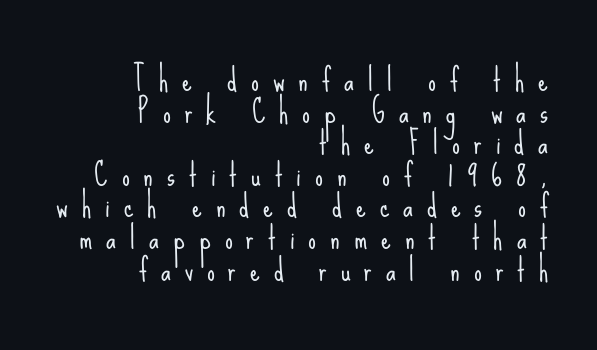
In terms of letterspacing, this is a distinctly airy, spread setting. The space directly below the letters is spotless. Does the type have serifs? No, each stem ends abruptly. Proportional: the letters do not fall into vertical columns. Caption: multi-line text, flush right, ragged left. Each stroke keeps to a modest, everyday thickness or less.
